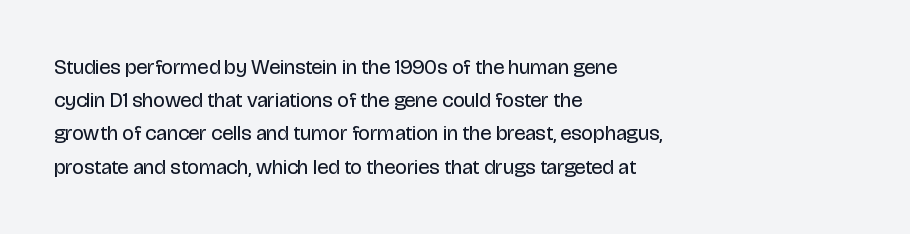
The image shows 21 px text type, upright; set left-aligned, normal line spacing (1.58x), normal letter spacing, not underlined.
